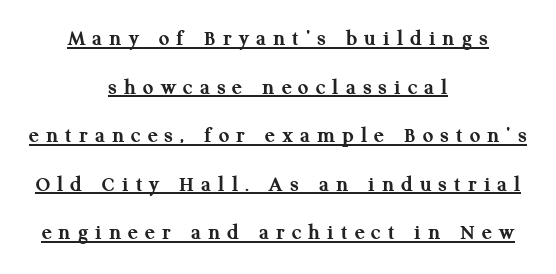
Q: Is the text bold? A: Yes.
Q: Is the text italic (slanted)? A: No, it is upright.
Q: Is the text underlined? A: Yes.
Q: How is the paragraph aligned? A: Centered.
Q: Is the spacing between letters normal or unusually wide? A: Unusually wide.
Q: Is the spacing between lines tight, normal or loose? A: Loose.
